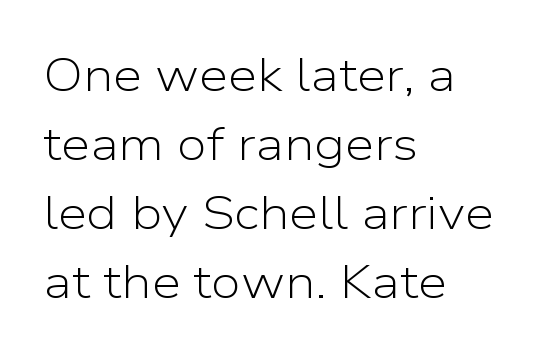
{"serif": "no", "italic": "no", "bold": "no", "weight": "light", "width": "normal", "stroke_contrast": "low", "x_height": "medium", "monospaced": "no", "underline": "no", "align": "left", "line_spacing": "normal", "line_spacing_ratio": 1.47, "letter_spacing": "normal", "letter_spacing_em": 0.0, "glyph_px": 47}
